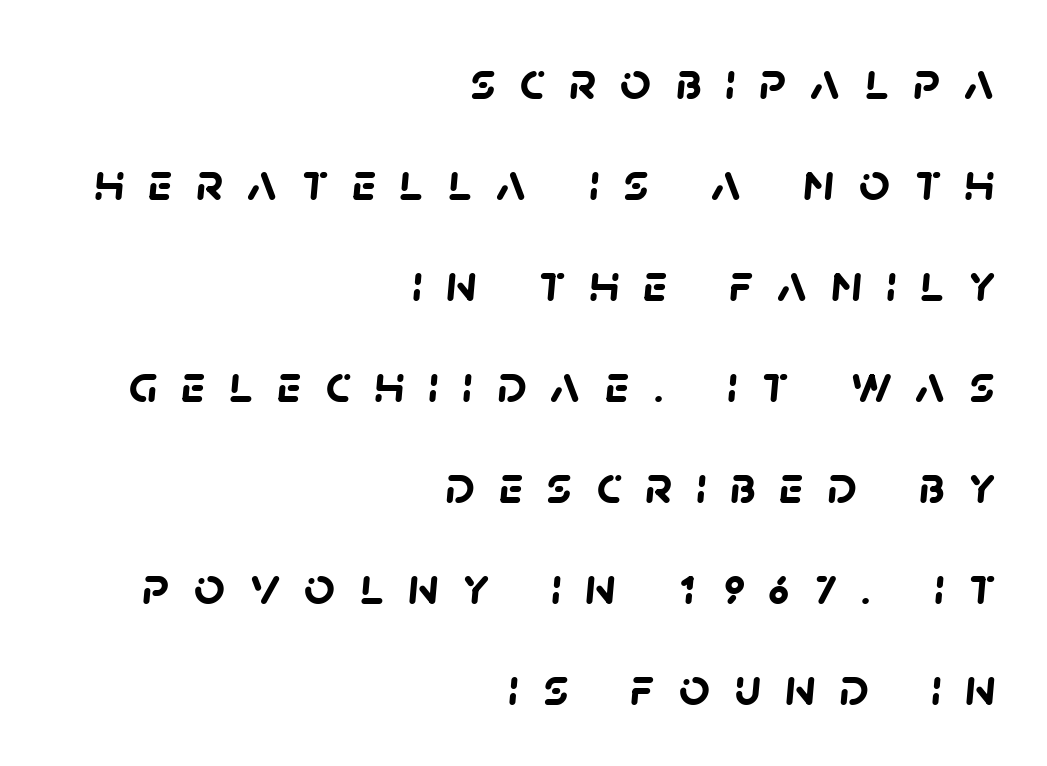
The passage shown has open, widely tracked lettering throughout. This sample uses a sans-serif face. A dark, heavy texture on the line: the type is bold. Is the block centered? No — it sits flush against the right margin. Anything drawn beneath the words? Only blank space.
